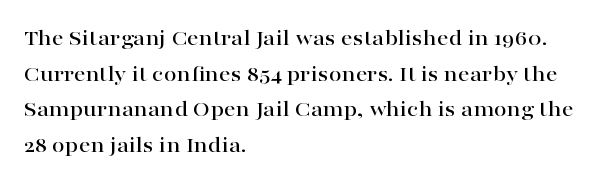
Every row of glyphs begins at an identical x-position on the left. The passage shown has conventional tracking throughout. A typesetter would mark this as roman, not italic. Letters rest on an invisible, unmarked baseline. In terms of leading, this rendering sits right in the middle.
